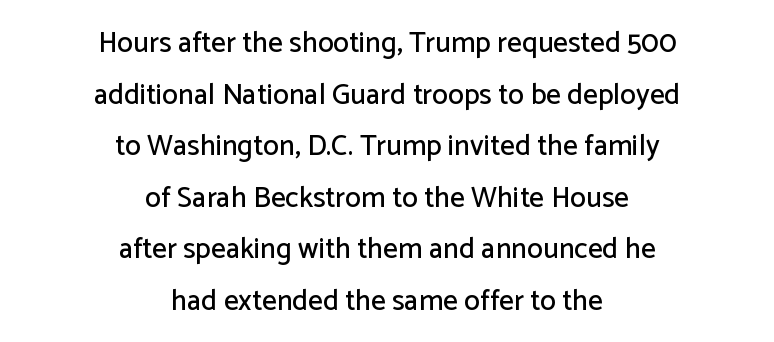
This is sans-serif lettering, the kind often seen on screens and signage. The face used here is proportionally spaced, like ordinary book or web type. The letters stand upright; this is a roman face. Here the glyphs are tracked normally, forming tight word shapes. The lines are quadded center. Anything drawn beneath the words? Only blank space.
